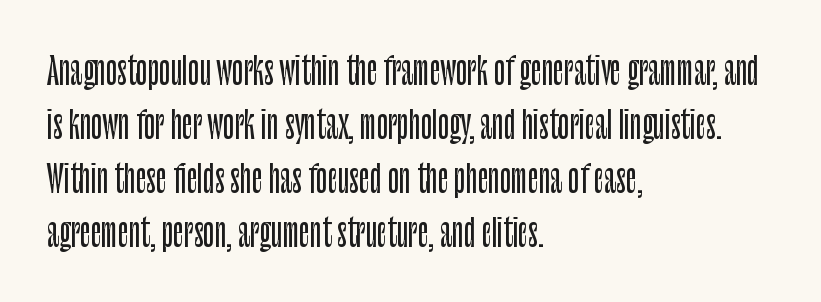
{"serif": "no", "italic": "no", "width": "condensed", "stroke_contrast": "low", "x_height": "large", "monospaced": "no", "underline": "no", "align": "left", "line_spacing": "normal", "line_spacing_ratio": 1.46, "letter_spacing": "normal", "letter_spacing_em": 0.0, "glyph_px": 37}
